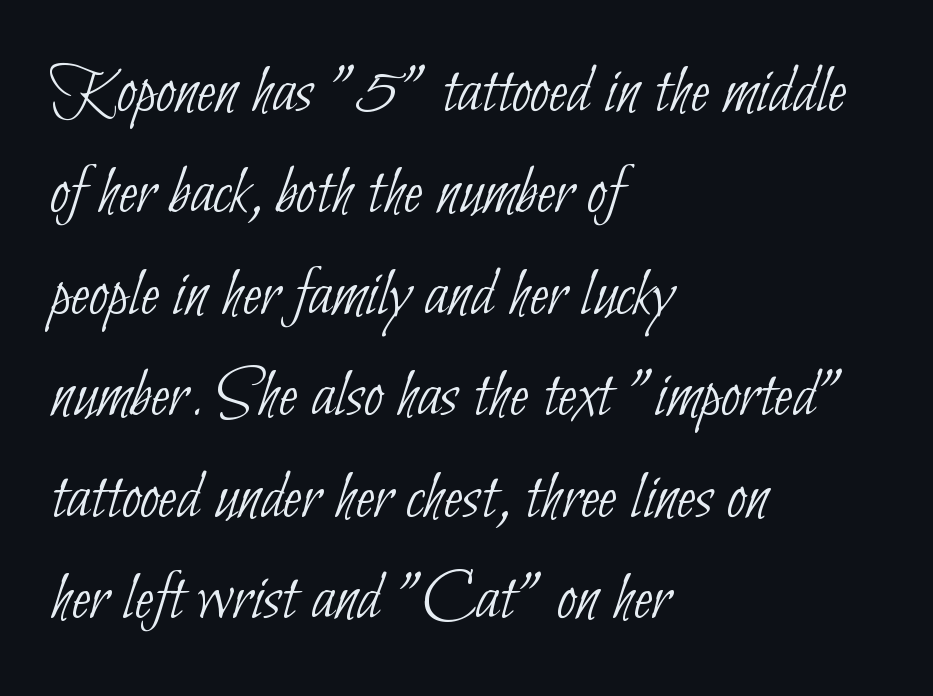
Q: Is the text bold? A: No.
Q: Is the typeface a serif or a sans-serif typeface? A: Sans-serif.
Q: Is the text underlined? A: No.
Q: How is the paragraph aligned? A: Left-aligned.
Q: Is the spacing between letters normal or unusually wide? A: Normal.
Q: Is the spacing between lines tight, normal or loose? A: Normal.
Q: Width (condensed, normal, or wide)? A: Condensed.
Q: Stroke contrast? A: Low.
Q: x-height? A: Small.
Q: Monospaced? A: No.
